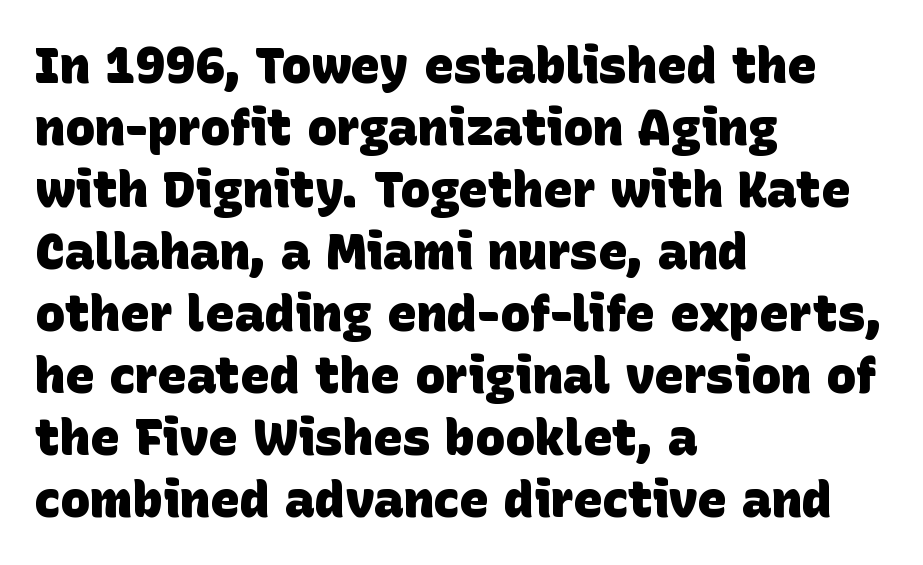
Q: Is the text bold? A: Yes.
Q: Is the typeface a serif or a sans-serif typeface? A: Sans-serif.
Q: Is the text underlined? A: No.
Q: How is the paragraph aligned? A: Left-aligned.
Q: Is the spacing between letters normal or unusually wide? A: Normal.
Q: Width (condensed, normal, or wide)? A: Normal.
Q: Stroke contrast? A: Low.
Q: x-height? A: Large.
Q: Monospaced? A: No.
